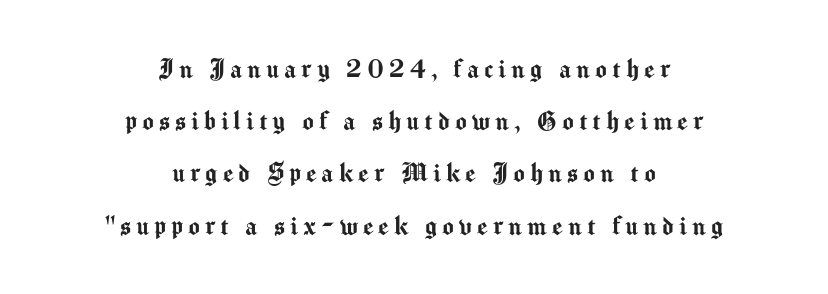
{"serif": "no", "italic": "no", "width": "normal", "stroke_contrast": "medium", "x_height": "medium", "monospaced": "no", "underline": "no", "align": "center", "line_spacing_ratio": 1.74, "glyph_px": 30}
